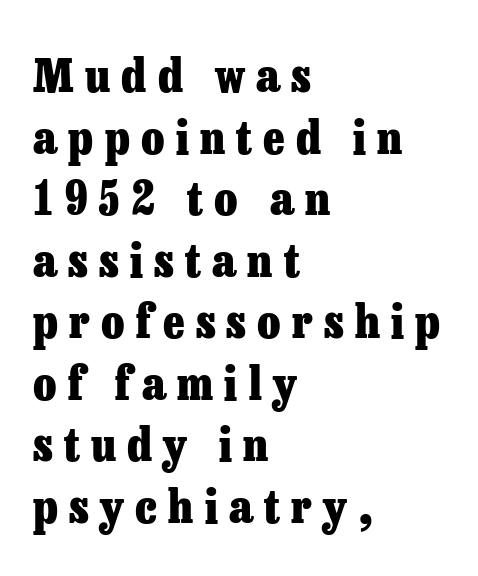
Q: Is the text bold? A: Yes.
Q: Is the text italic (slanted)? A: No, it is upright.
Q: Is the typeface a serif or a sans-serif typeface? A: Serif.
Q: Is the text underlined? A: No.
Q: How is the paragraph aligned? A: Left-aligned.
Q: Is the spacing between letters normal or unusually wide? A: Unusually wide.
Q: Is the spacing between lines tight, normal or loose? A: Normal.
Q: Width (condensed, normal, or wide)? A: Normal.
Q: Stroke contrast? A: Low.
Q: x-height? A: Medium.
Q: Monospaced? A: No.
